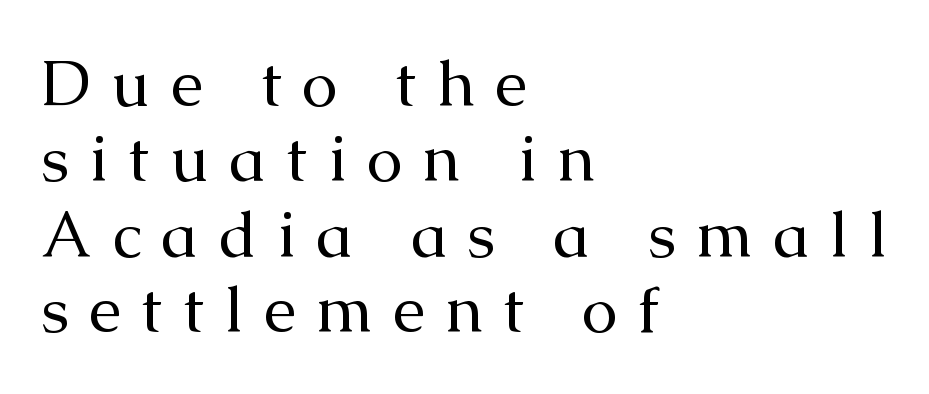
Q: Is the text bold? A: No.
Q: Is the text italic (slanted)? A: No, it is upright.
Q: Is the typeface a serif or a sans-serif typeface? A: Serif.
Q: Is the text underlined? A: No.
Q: How is the paragraph aligned? A: Left-aligned.
Q: Is the spacing between letters normal or unusually wide? A: Unusually wide.
Q: Width (condensed, normal, or wide)? A: Normal.
Q: Stroke contrast? A: Medium.
Q: x-height? A: Medium.
Q: Monospaced? A: No.
